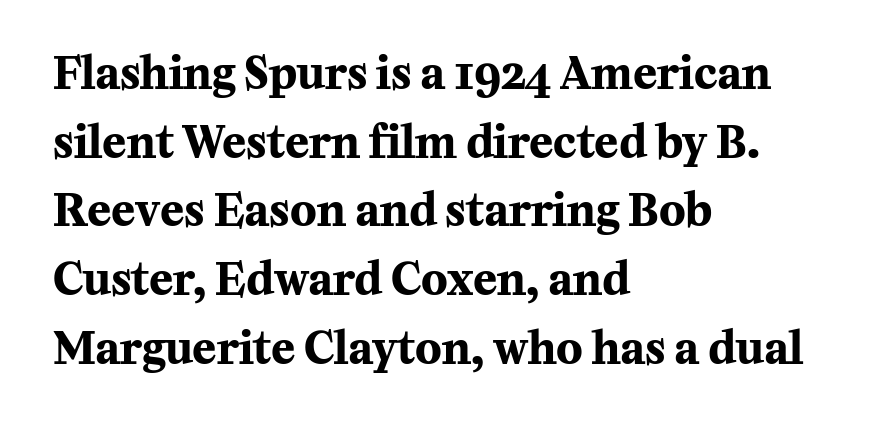
Q: Is the text bold? A: Yes.
Q: Is the text italic (slanted)? A: No, it is upright.
Q: Is the typeface a serif or a sans-serif typeface? A: Serif.
Q: Is the text underlined? A: No.
Q: How is the paragraph aligned? A: Left-aligned.
Q: Is the spacing between letters normal or unusually wide? A: Normal.
Q: Is the spacing between lines tight, normal or loose? A: Normal.
Q: Width (condensed, normal, or wide)? A: Normal.
Q: Stroke contrast? A: Medium.
Q: x-height? A: Medium.
Q: Monospaced? A: No.
